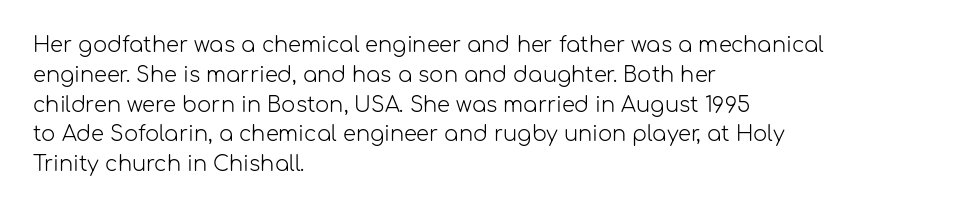
{"italic": "no", "bold": "no", "underline": "no", "align": "left", "line_spacing": "normal", "line_spacing_ratio": 1.42, "letter_spacing": "normal", "letter_spacing_em": 0.0, "glyph_px": 21}
